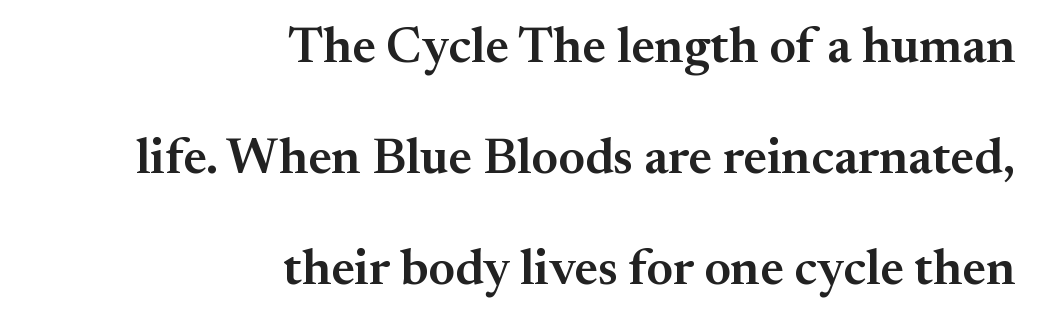
In terms of posture, this sample is upright. If you measured baseline to baseline, you'd find a long distance. This sample uses a serif face. The sample has been set in demibold, a notch under bold. Caption: multi-line text, flush right, ragged left.
